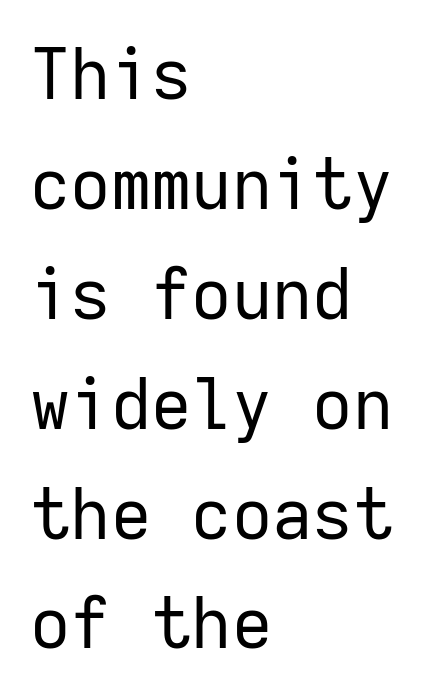
The tracking reads as untouched default to a designer's eye. The glyphs are unaccompanied by any horizontal stroke below them. Every stem runs plumb, perpendicular to the baseline. The designer left line spacing at the default. Monospaced: the letters line up in strict vertical columns. If you drew a ruler down the left edge, every line would touch it.
